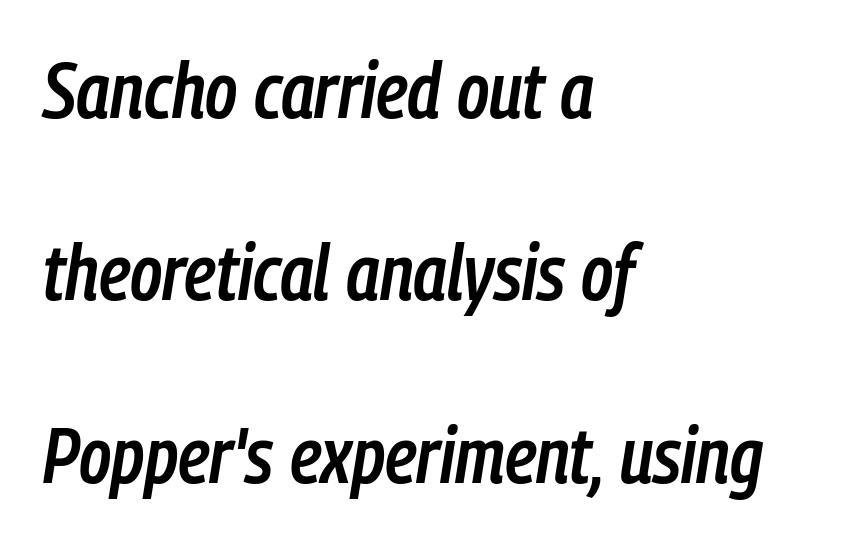
Q: Is the text bold? A: Semi-bold.
Q: Is the text italic (slanted)? A: Yes, it leans right by about 9 degrees.
Q: Is the text underlined? A: No.
Q: How is the paragraph aligned? A: Left-aligned.
Q: Is the spacing between letters normal or unusually wide? A: Normal.
Q: Is the spacing between lines tight, normal or loose? A: Loose.
Q: Width (condensed, normal, or wide)? A: Condensed.
Q: Stroke contrast? A: Low.
Q: x-height? A: Medium.
Q: Monospaced? A: No.
